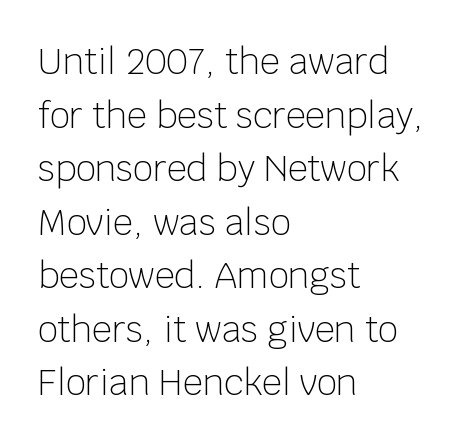
Ordinary non-slanted type is in use. Letter spacing: default. Vertical spacing — default. Compared with a typical body face, this is equally light or lighter still. The passage shown is typed in a proportional face where columns would drift. Descenders hang freely into open space.
